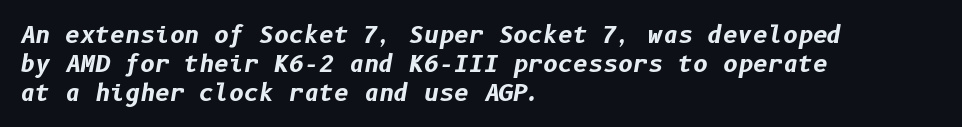
Q: Is the text bold? A: Yes.
Q: Is the text italic (slanted)? A: Yes, it leans right by about 10 degrees.
Q: Is the text underlined? A: No.
Q: How is the paragraph aligned? A: Left-aligned.
Q: Is the spacing between letters normal or unusually wide? A: Normal.
Q: Is the spacing between lines tight, normal or loose? A: Normal.
